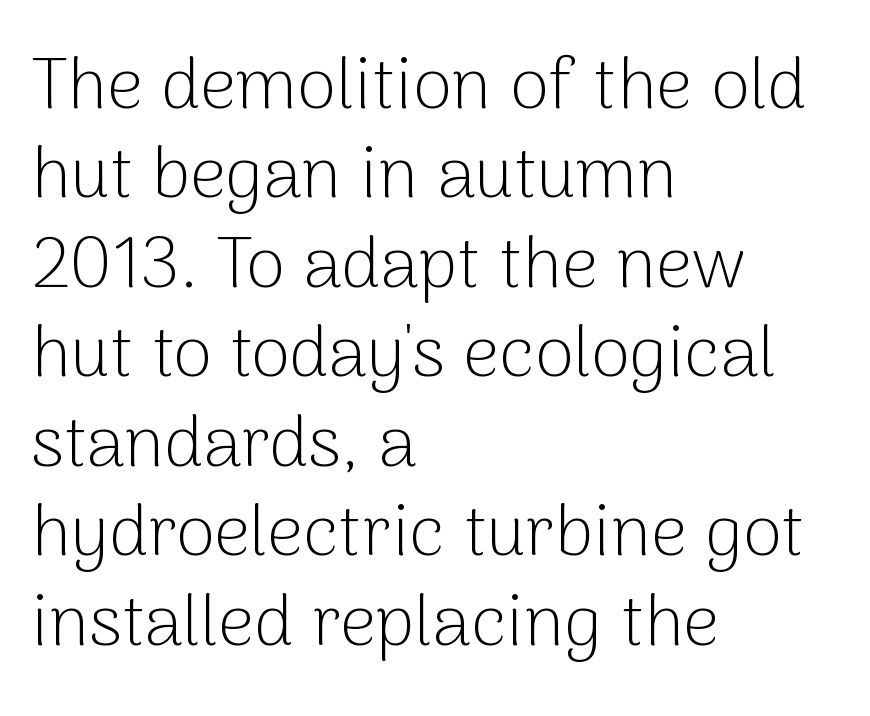
{"serif": "no", "italic": "no", "bold": "no", "weight": "light", "width": "normal", "stroke_contrast": "low", "x_height": "medium", "monospaced": "no", "underline": "no", "align": "left", "line_spacing": "normal", "line_spacing_ratio": 1.26, "letter_spacing": "normal", "letter_spacing_em": 0.0, "glyph_px": 71}
